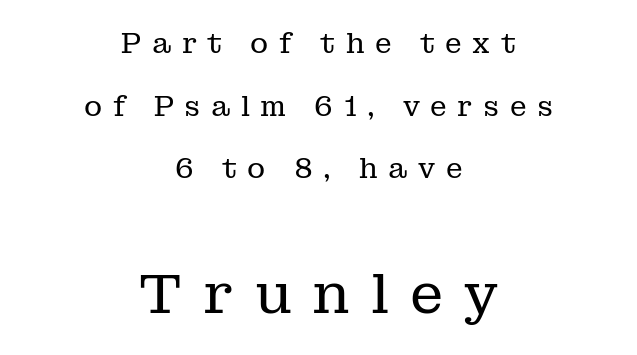
{"serif": "yes", "italic": "no", "bold": "no", "weight": "regular", "width": "normal", "stroke_contrast": "low", "x_height": "medium", "monospaced": "no", "underline": "no", "align": "center", "line_spacing": "loose", "line_spacing_ratio": 2.24, "letter_spacing": "wide", "letter_spacing_em": 0.37, "larger_block": "second", "size_ratio": 2.0, "glyph_px": 56}
